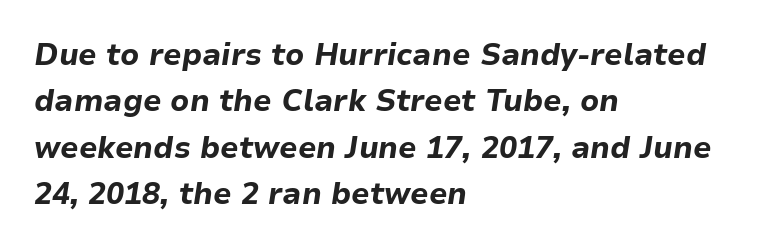
{"italic": "yes", "lean": "right", "slant_degrees": 9, "bold": "yes", "weight": "bold", "width": "normal", "stroke_contrast": "low", "x_height": "medium", "monospaced": "no", "underline": "no", "align": "left", "line_spacing": "normal", "line_spacing_ratio": 1.55, "letter_spacing": "normal", "letter_spacing_em": 0.0, "glyph_px": 30}
